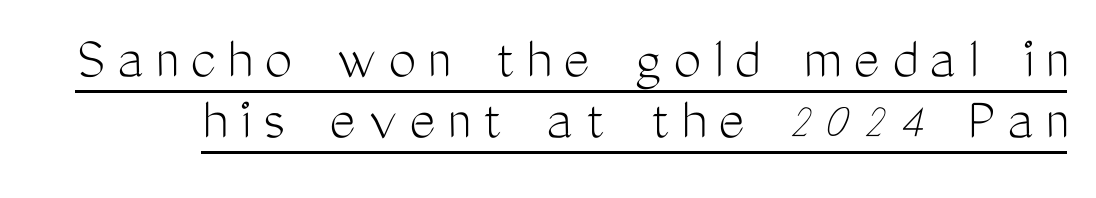
The image shows 62 px light, condensed sans-serif type, upright; set tight line spacing (0.99x), underlined; medium stroke contrast and a medium x-height.
